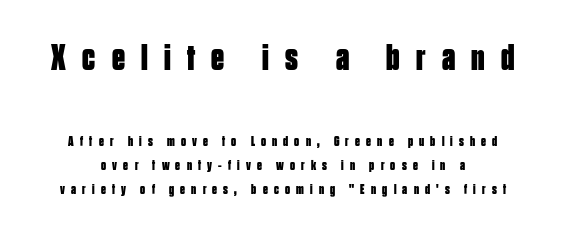
The image shows 37 px bold, condensed sans-serif type, upright; set line spacing 1.73x, unusually wide letter spacing (+0.44 em), not underlined; the first (top) block is 2.64x larger; low stroke contrast and a large x-height.
